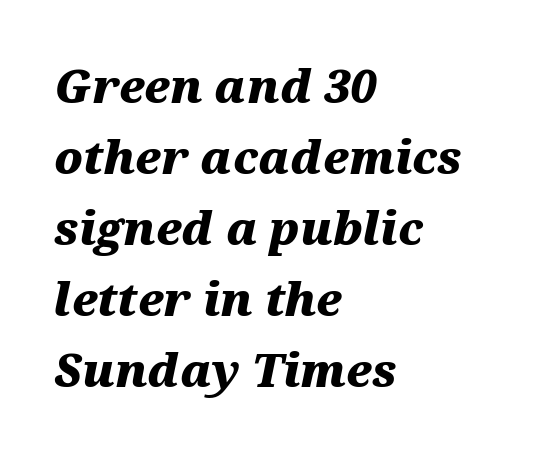
The image shows 45 px heavy, wide type, italic (leaning right); set left-aligned, normal line spacing (1.58x), normal letter spacing, not underlined; medium stroke contrast and a medium x-height.
